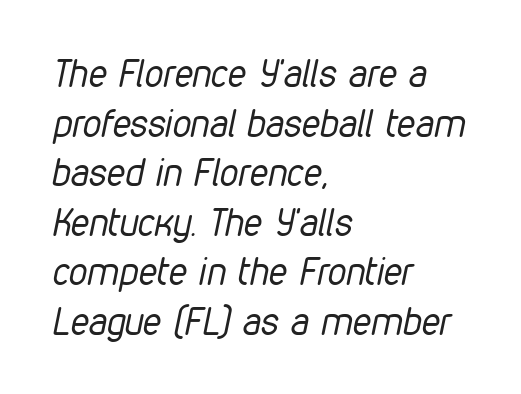
{"italic": "yes", "lean": "right", "slant_degrees": 12, "bold": "no", "weight": "regular", "width": "condensed", "stroke_contrast": "low", "x_height": "medium", "monospaced": "no", "underline": "no", "align": "left", "line_spacing": "normal", "line_spacing_ratio": 1.34, "letter_spacing": "normal", "letter_spacing_em": 0.0, "glyph_px": 37}
